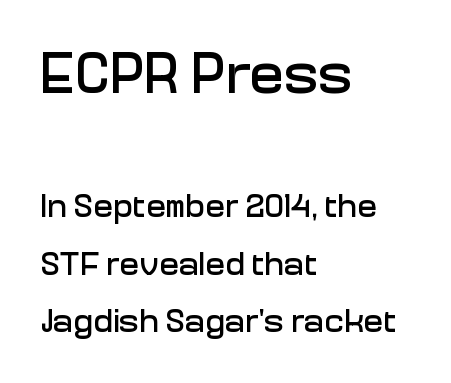
The face used here is proportionally spaced, like ordinary book or web type. Does the lettering tilt? It doesn't — this is upright. Typeset ragged right — the left edge is the straight one. This rendering features lettering with no underline.
